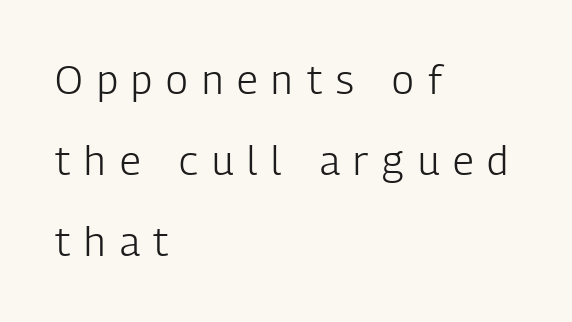
Q: Is the text bold? A: No.
Q: Is the text italic (slanted)? A: No, it is upright.
Q: Is the typeface a serif or a sans-serif typeface? A: Sans-serif.
Q: Is the text underlined? A: No.
Q: How is the paragraph aligned? A: Left-aligned.
Q: Is the spacing between letters normal or unusually wide? A: Unusually wide.
Q: Is the spacing between lines tight, normal or loose? A: Loose.
Q: Width (condensed, normal, or wide)? A: Condensed.
Q: Stroke contrast? A: Low.
Q: x-height? A: Medium.
Q: Monospaced? A: No.
